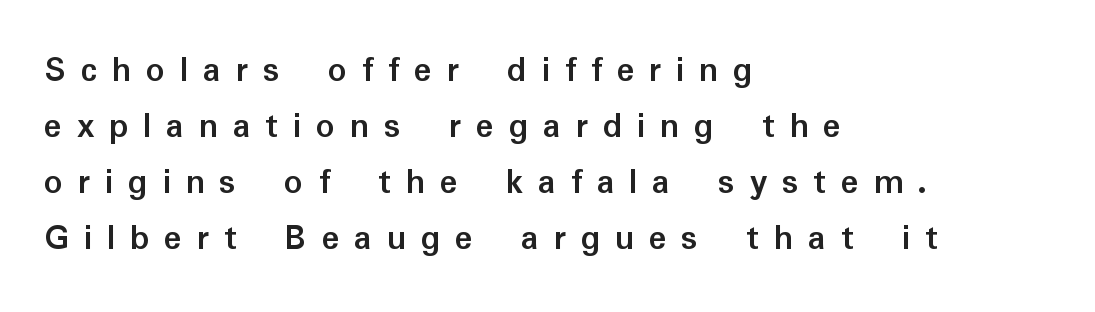
The image shows 37 px semibold sans-serif type, upright; set left-aligned, normal line spacing (1.51x), unusually wide letter spacing (+0.4 em), not underlined; low stroke contrast and a medium x-height.
